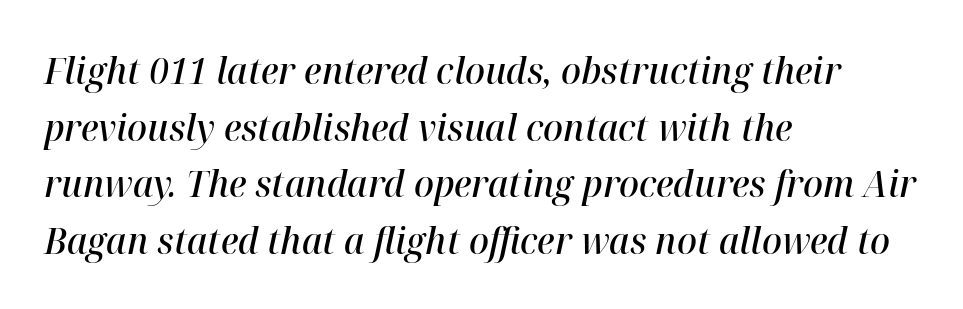
The image shows 37 px semibold type, italic (leaning right); set left-aligned, normal line spacing (1.53x), normal letter spacing, not underlined; high stroke contrast and a medium x-height.
